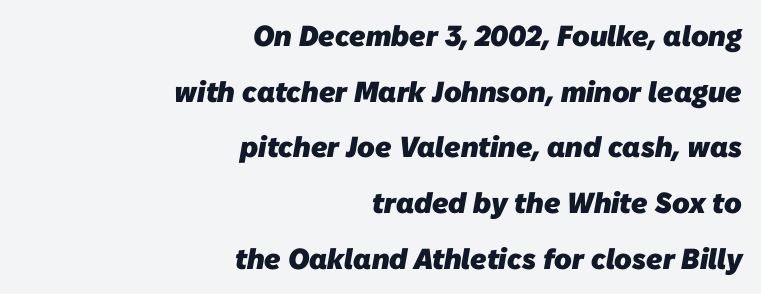
{"serif": "no", "bold": "yes", "weight": "heavy", "width": "normal", "stroke_contrast": "low", "x_height": "medium", "monospaced": "no", "underline": "no", "align": "right", "line_spacing": "loose", "line_spacing_ratio": 1.92, "letter_spacing": "normal", "letter_spacing_em": 0.0, "glyph_px": 29}
